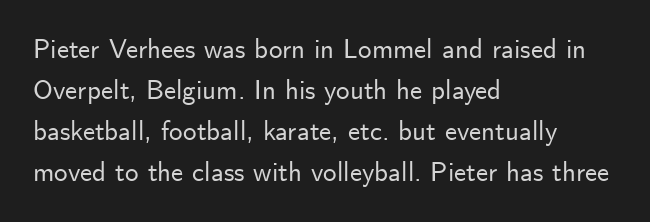
{"italic": "no", "underline": "no", "align": "left", "line_spacing": "normal", "line_spacing_ratio": 1.52, "letter_spacing": "normal", "letter_spacing_em": 0.0, "glyph_px": 27}
